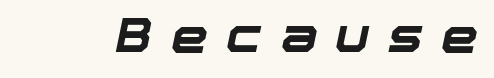
{"italic": "yes", "lean": "right", "slant_degrees": 12, "bold": "yes", "weight": "bold", "width": "normal", "stroke_contrast": "low", "x_height": "medium", "monospaced": "no", "underline": "no", "letter_spacing": "wide", "letter_spacing_em": 0.38, "glyph_px": 47}
